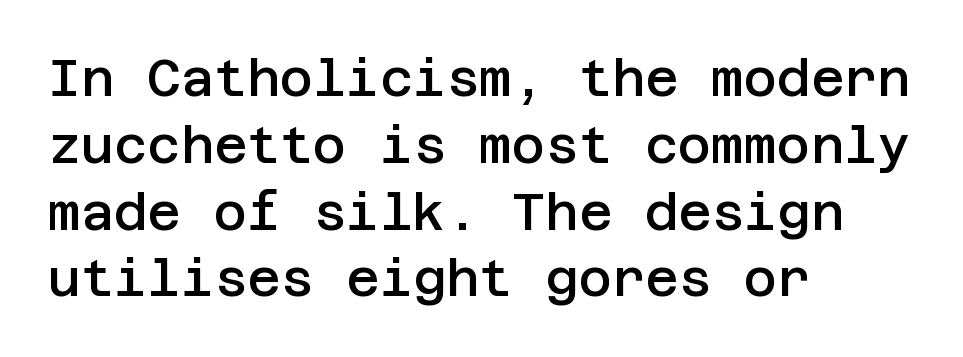
The image shows 51 px semibold sans-serif type, upright; set left-aligned, normal line spacing (1.31x), normal letter spacing, not underlined; low stroke contrast and a large x-height.
